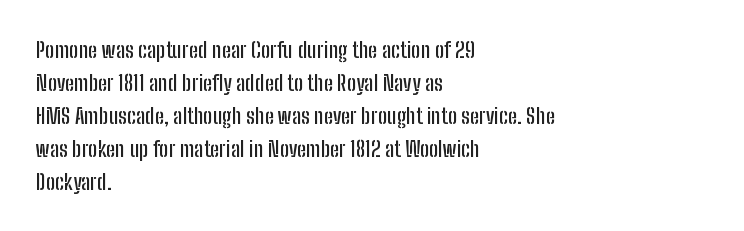
{"italic": "no", "underline": "no", "align": "left", "line_spacing": "normal", "line_spacing_ratio": 1.5, "letter_spacing": "normal", "letter_spacing_em": 0.0, "glyph_px": 22}
